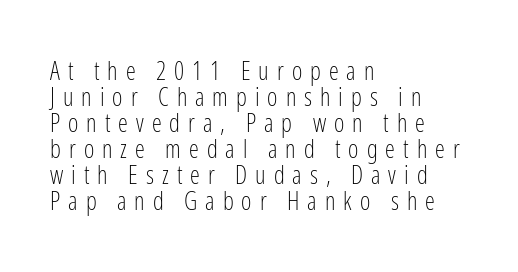
The image shows 25 px text type, upright; set left-aligned, tight line spacing (1.04x), unusually wide letter spacing (+0.32 em), not underlined.
